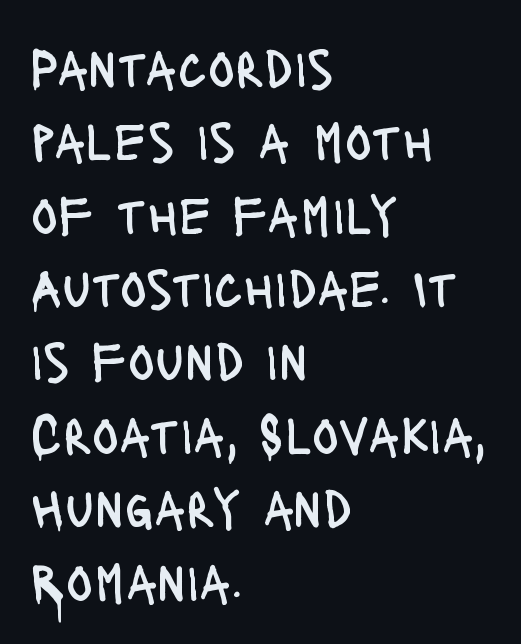
The image shows 56 px regular-weight, condensed sans-serif type, upright; set left-aligned, normal line spacing (1.31x), normal letter spacing, not underlined; low stroke contrast and a large x-height.
